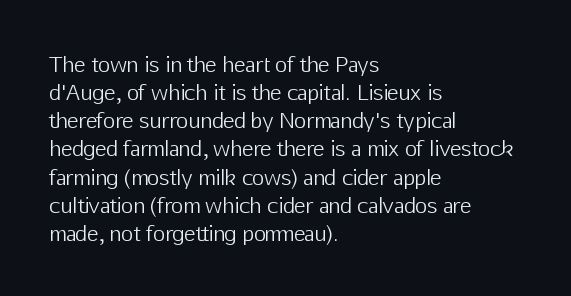
Q: Is the text bold? A: No.
Q: Is the text italic (slanted)? A: No, it is upright.
Q: Is the text underlined? A: No.
Q: How is the paragraph aligned? A: Left-aligned.
Q: Is the spacing between letters normal or unusually wide? A: Normal.
Q: Is the spacing between lines tight, normal or loose? A: Normal.
